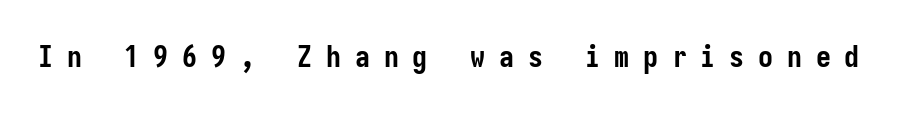
Q: Is the text bold? A: Yes.
Q: Is the text italic (slanted)? A: No, it is upright.
Q: Is the typeface a serif or a sans-serif typeface? A: Sans-serif.
Q: Is the text underlined? A: No.
Q: Is the spacing between letters normal or unusually wide? A: Unusually wide.
Q: Width (condensed, normal, or wide)? A: Condensed.
Q: Stroke contrast? A: Low.
Q: x-height? A: Medium.
